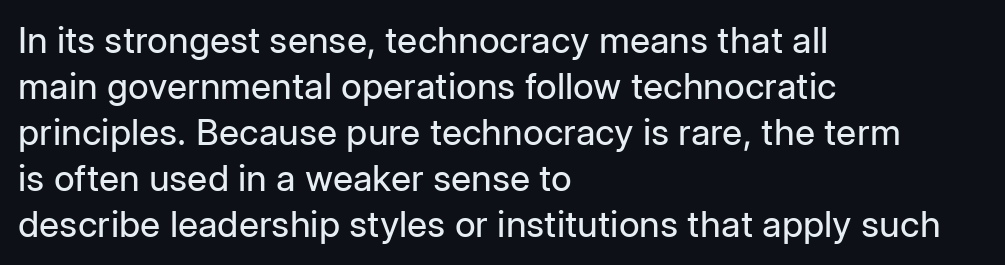
{"serif": "no", "italic": "no", "bold": "no", "weight": "regular", "width": "normal", "stroke_contrast": "low", "x_height": "medium", "monospaced": "no", "underline": "no", "align": "left", "line_spacing": "normal", "line_spacing_ratio": 1.28, "letter_spacing": "normal", "letter_spacing_em": 0.0, "glyph_px": 36}
